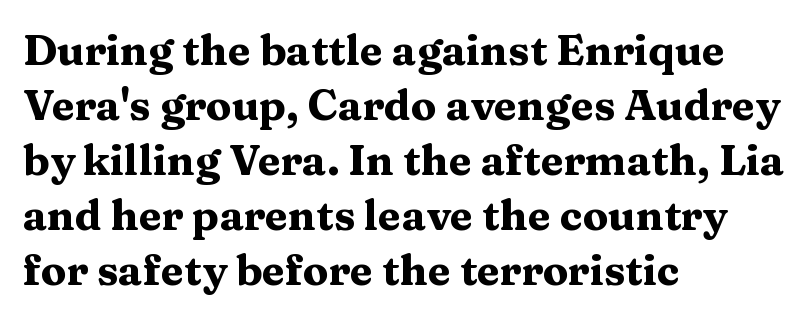
The image shows 42 px heavy, wide serif type, upright; set left-aligned, normal line spacing (1.31x), normal letter spacing, not underlined; medium stroke contrast and a medium x-height.
